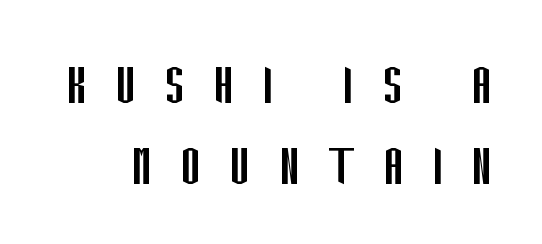
{"serif": "no", "italic": "no", "bold": "no", "weight": "regular", "width": "condensed", "stroke_contrast": "low", "x_height": "large", "monospaced": "no", "underline": "no", "line_spacing": "normal", "line_spacing_ratio": 1.26, "letter_spacing": "wide", "letter_spacing_em": 0.43, "glyph_px": 64}
